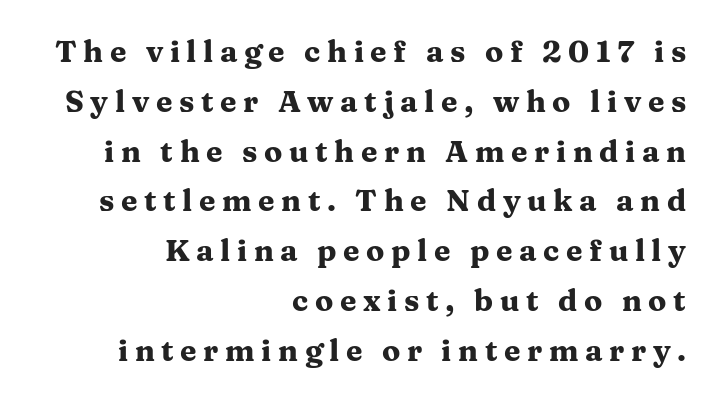
Q: Is the text bold? A: Yes.
Q: Is the text italic (slanted)? A: No, it is upright.
Q: Is the typeface a serif or a sans-serif typeface? A: Serif.
Q: Is the text underlined? A: No.
Q: How is the paragraph aligned? A: Right-aligned.
Q: Is the spacing between letters normal or unusually wide? A: Unusually wide.
Q: Is the spacing between lines tight, normal or loose? A: Normal.
Q: Width (condensed, normal, or wide)? A: Wide.
Q: Stroke contrast? A: Medium.
Q: x-height? A: Medium.
Q: Monospaced? A: No.
